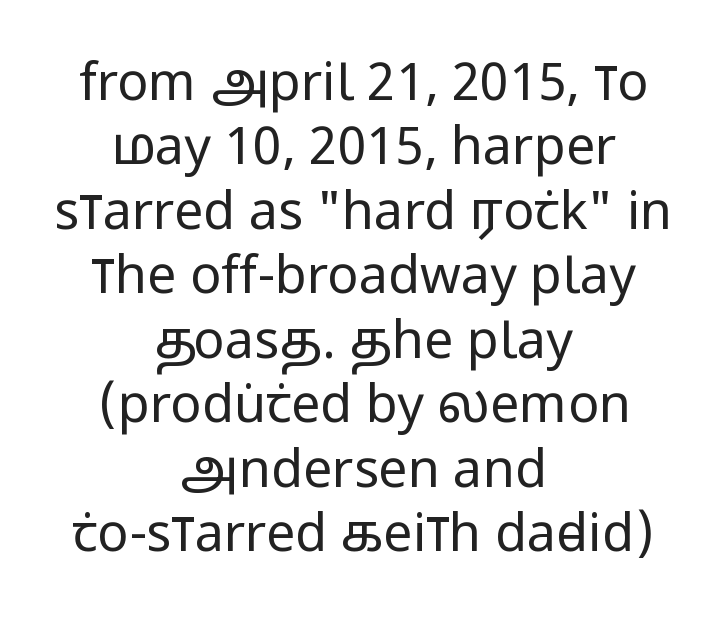
Q: Is the text bold? A: No.
Q: Is the text italic (slanted)? A: No, it is upright.
Q: Is the typeface a serif or a sans-serif typeface? A: Sans-serif.
Q: Is the text underlined? A: No.
Q: How is the paragraph aligned? A: Centered.
Q: Is the spacing between letters normal or unusually wide? A: Normal.
Q: Width (condensed, normal, or wide)? A: Condensed.
Q: Stroke contrast? A: Low.
Q: x-height? A: Large.
Q: Monospaced? A: No.
